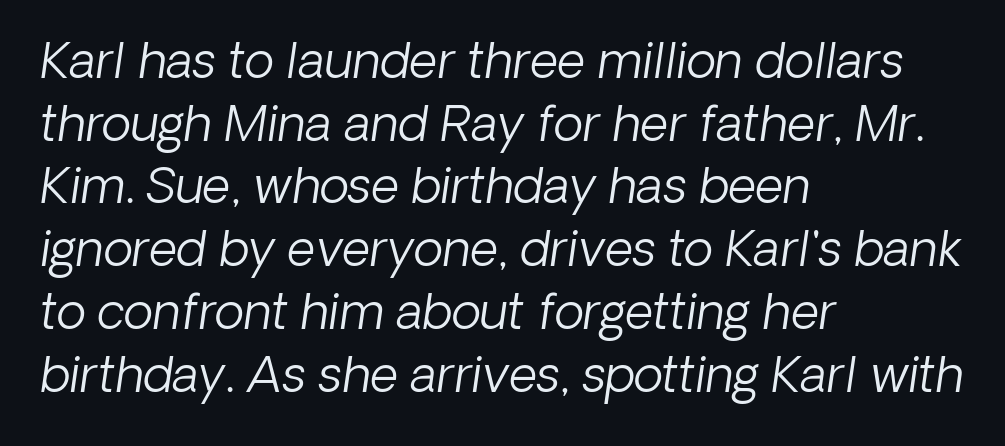
The image shows 49 px light type, italic (leaning right); set left-aligned, normal line spacing (1.28x), normal letter spacing, not underlined; low stroke contrast and a medium x-height.
